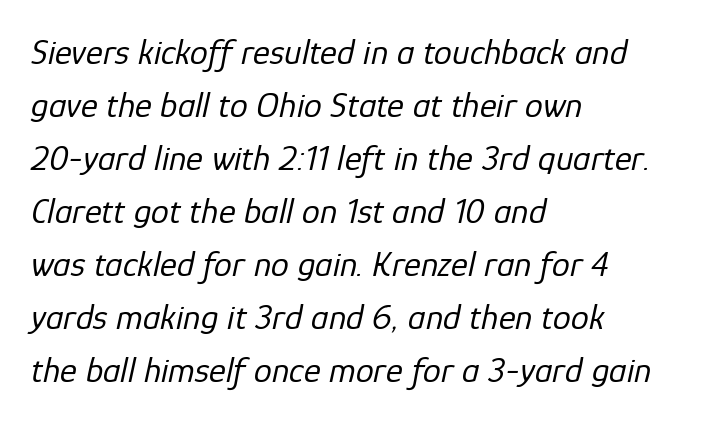
The image shows 36 px regular-weight type, italic (leaning right); set left-aligned, normal line spacing (1.47x), normal letter spacing, not underlined; low stroke contrast and a medium x-height.
